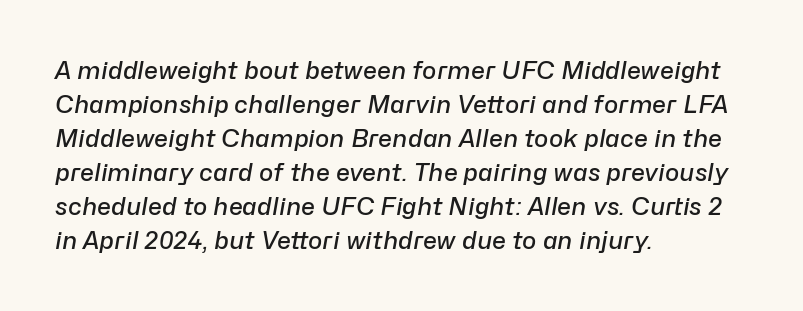
The image shows 24 px text type, italic (leaning right); set left-aligned, normal line spacing (1.42x), normal letter spacing, not underlined.
